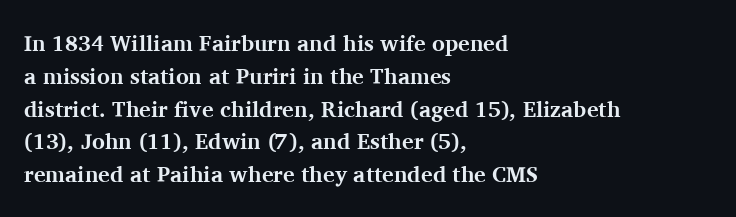
Q: Is the text bold? A: Yes.
Q: Is the text italic (slanted)? A: No, it is upright.
Q: Is the text underlined? A: No.
Q: How is the paragraph aligned? A: Left-aligned.
Q: Is the spacing between letters normal or unusually wide? A: Normal.
Q: Is the spacing between lines tight, normal or loose? A: Normal.
